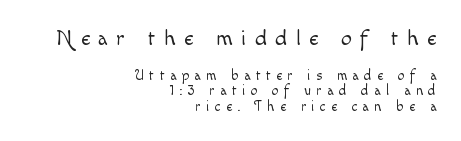
The image shows 22 px text type, upright; set right-aligned, tight line spacing (1.1x), unusually wide letter spacing (+0.38 em), not underlined; the first (top) block is 1.57x larger.
